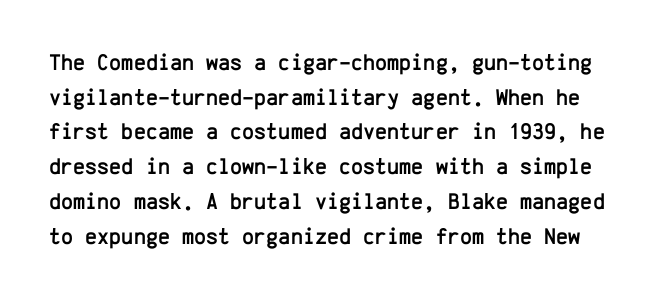
The image shows 23 px text type, upright; set normal line spacing (1.51x), normal letter spacing, not underlined.
